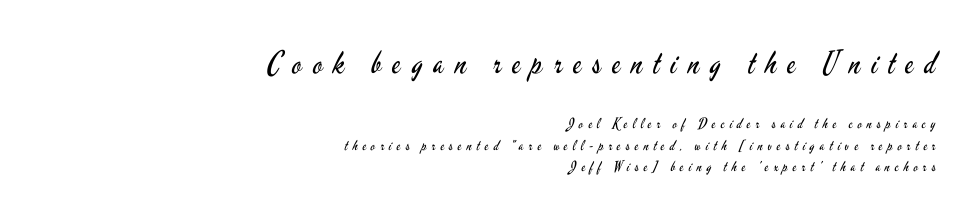
{"serif": "no", "bold": "no", "weight": "regular", "width": "condensed", "stroke_contrast": "low", "x_height": "small", "monospaced": "no", "underline": "no", "align": "right", "line_spacing": "normal", "line_spacing_ratio": 1.53, "letter_spacing": "wide", "letter_spacing_em": 0.36, "larger_block": "first", "size_ratio": 2.21, "glyph_px": 31}
